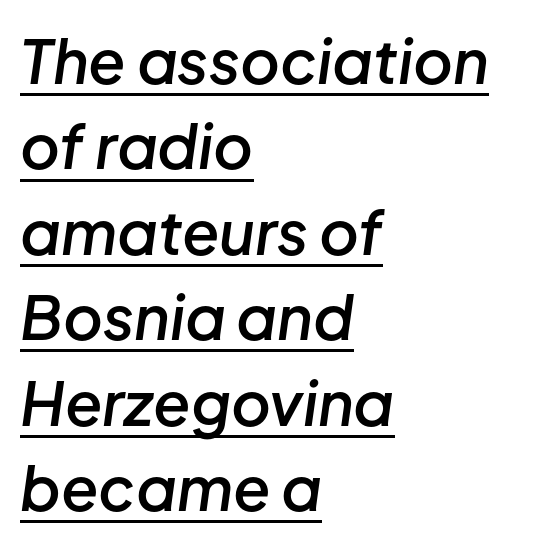
Q: Is the text bold? A: Semi-bold.
Q: Is the text italic (slanted)? A: Yes, it leans right by about 8 degrees.
Q: Is the text underlined? A: Yes.
Q: How is the paragraph aligned? A: Left-aligned.
Q: Is the spacing between letters normal or unusually wide? A: Normal.
Q: Is the spacing between lines tight, normal or loose? A: Normal.
Q: Width (condensed, normal, or wide)? A: Normal.
Q: Stroke contrast? A: Low.
Q: x-height? A: Medium.
Q: Monospaced? A: No.
